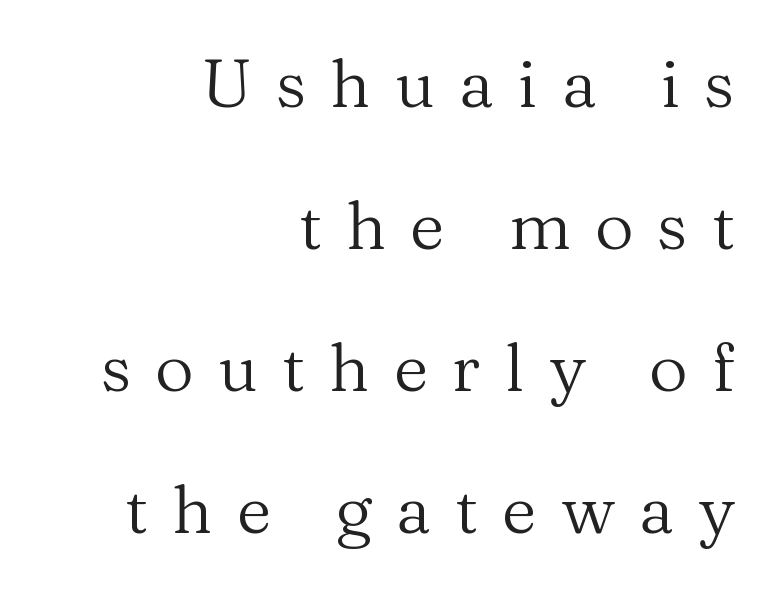
Q: Is the text bold? A: No.
Q: Is the text italic (slanted)? A: No, it is upright.
Q: Is the typeface a serif or a sans-serif typeface? A: Serif.
Q: Is the text underlined? A: No.
Q: How is the paragraph aligned? A: Right-aligned.
Q: Is the spacing between letters normal or unusually wide? A: Unusually wide.
Q: Is the spacing between lines tight, normal or loose? A: Loose.
Q: Width (condensed, normal, or wide)? A: Normal.
Q: Stroke contrast? A: Medium.
Q: x-height? A: Medium.
Q: Monospaced? A: No.
